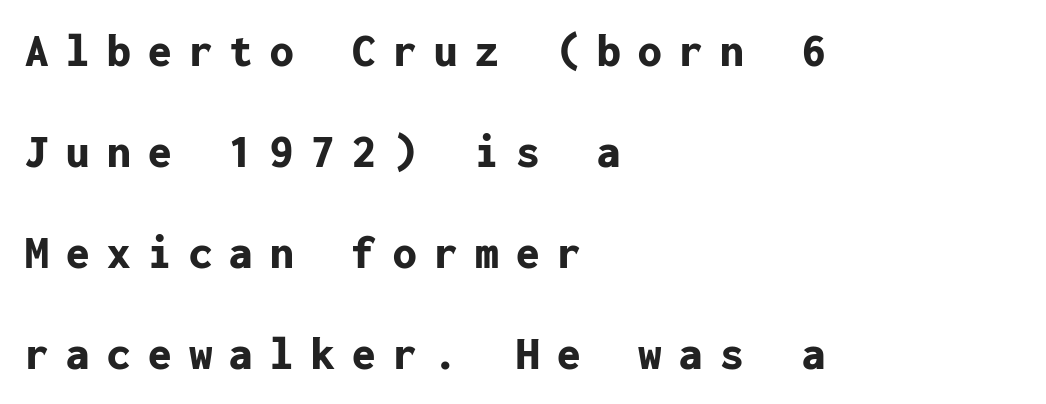
The image shows 47 px bold sans-serif type, upright, monospaced; set left-aligned, loose line spacing (2.15x), unusually wide letter spacing (+0.37 em), not underlined; low stroke contrast and a medium x-height.
